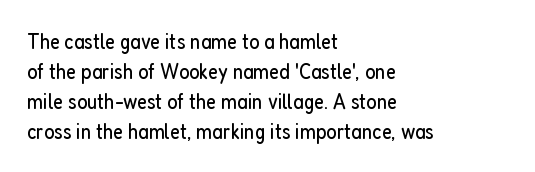
{"italic": "no", "bold": "no", "underline": "no", "align": "left", "line_spacing": "normal", "line_spacing_ratio": 1.36, "letter_spacing": "normal", "letter_spacing_em": 0.0, "glyph_px": 22}
